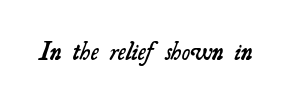
Q: Is the text bold? A: Semi-bold.
Q: Is the text underlined? A: No.
Q: Is the spacing between letters normal or unusually wide? A: Normal.
